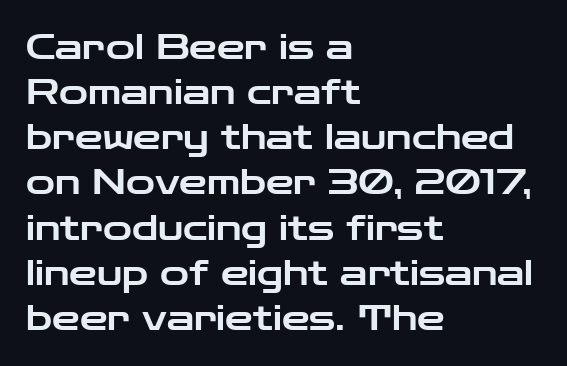
{"serif": "no", "italic": "no", "width": "wide", "stroke_contrast": "low", "x_height": "medium", "monospaced": "no", "underline": "no", "align": "left", "line_spacing": "normal", "line_spacing_ratio": 1.29, "letter_spacing": "normal", "letter_spacing_em": 0.0, "glyph_px": 35}
